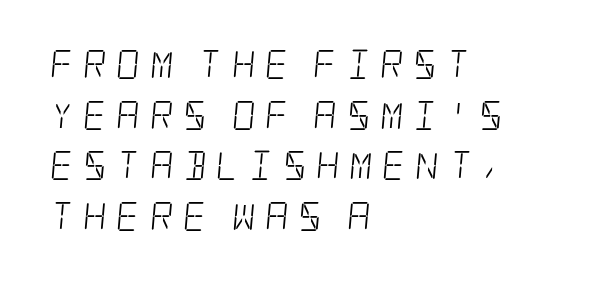
The image shows 29 px light, condensed serif type; set left-aligned, line spacing 1.75x, unusually wide letter spacing (+0.33 em), not underlined; low stroke contrast and a large x-height.
